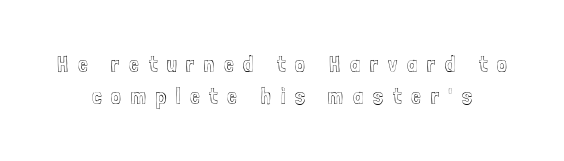
Beneath every word, the page is bare. Look at the tracking — it's clearly loosened, letters drifting apart. Posture: straight, roman, zero tilt. Horizontal bands of white between lines are of average thickness.
